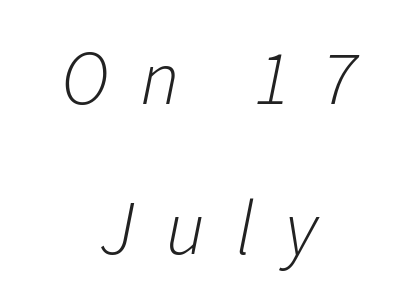
The image shows 77 px light type, italic (leaning right); set centered, loose line spacing (1.95x), unusually wide letter spacing (+0.4 em), not underlined; low stroke contrast and a medium x-height.
